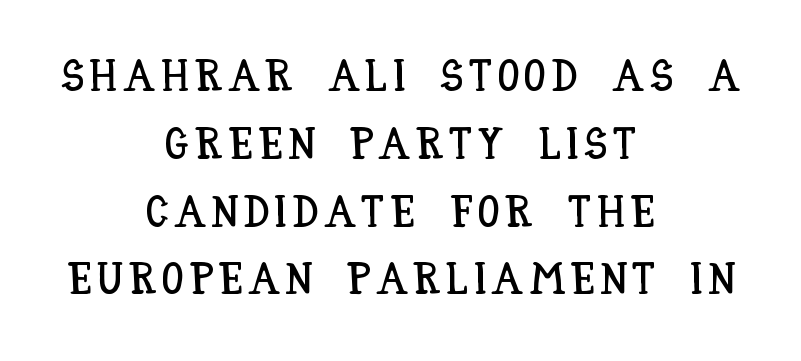
The image shows 44 px condensed type, upright; set centered, normal line spacing (1.54x), not underlined; low stroke contrast and a large x-height.
